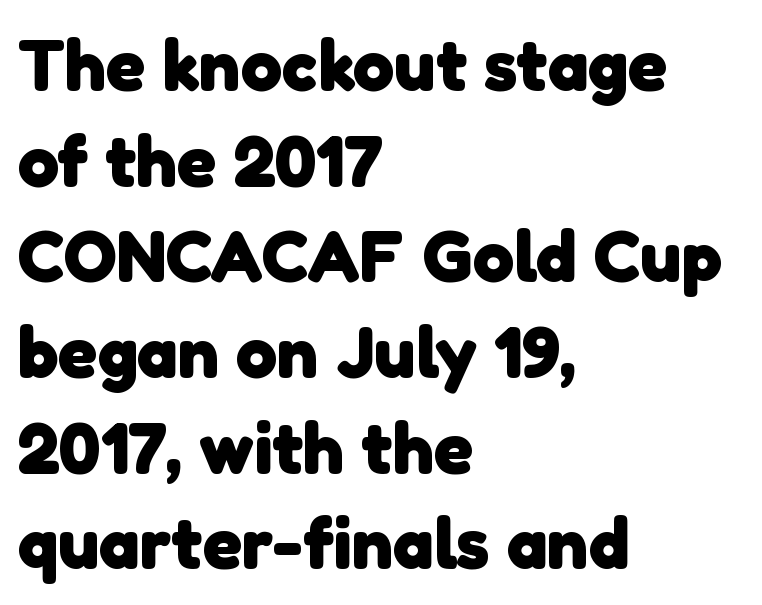
The image shows 73 px heavy sans-serif type; set left-aligned, normal line spacing (1.31x), normal letter spacing, not underlined; low stroke contrast and a medium x-height.
